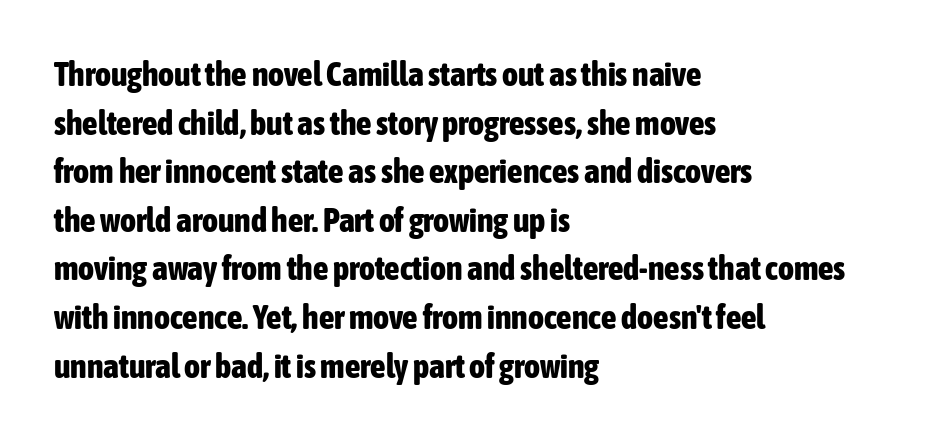
Q: Is the text bold? A: Yes.
Q: Is the text italic (slanted)? A: No, it is upright.
Q: Is the typeface a serif or a sans-serif typeface? A: Sans-serif.
Q: Is the text underlined? A: No.
Q: How is the paragraph aligned? A: Left-aligned.
Q: Is the spacing between letters normal or unusually wide? A: Normal.
Q: Is the spacing between lines tight, normal or loose? A: Normal.
Q: Width (condensed, normal, or wide)? A: Condensed.
Q: Stroke contrast? A: Low.
Q: x-height? A: Medium.
Q: Monospaced? A: No.
